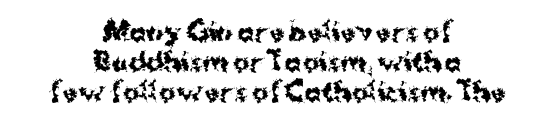
I'd describe the lettering as bold — thick and assertive. The passage shown is not underscored anywhere. The letters sit at their default tracking, neither squeezed nor spread. Neither beginnings nor endings align; midpoints do. This is roman type, the default non-slanted kind.
